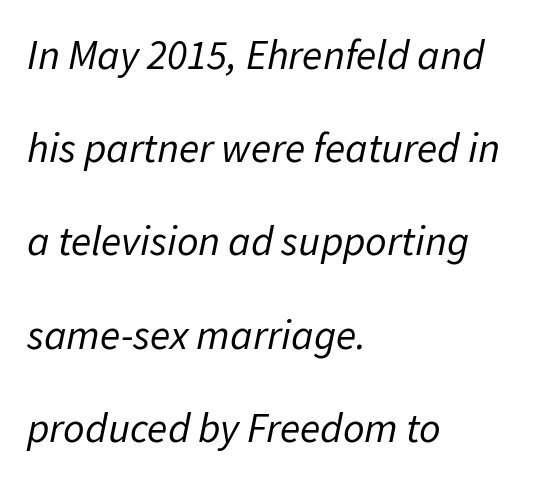
{"italic": "yes", "lean": "right", "slant_degrees": 11, "bold": "no", "weight": "regular", "width": "normal", "stroke_contrast": "low", "x_height": "medium", "monospaced": "no", "underline": "no", "align": "left", "line_spacing": "loose", "line_spacing_ratio": 2.22, "letter_spacing": "normal", "letter_spacing_em": 0.0, "glyph_px": 42}
